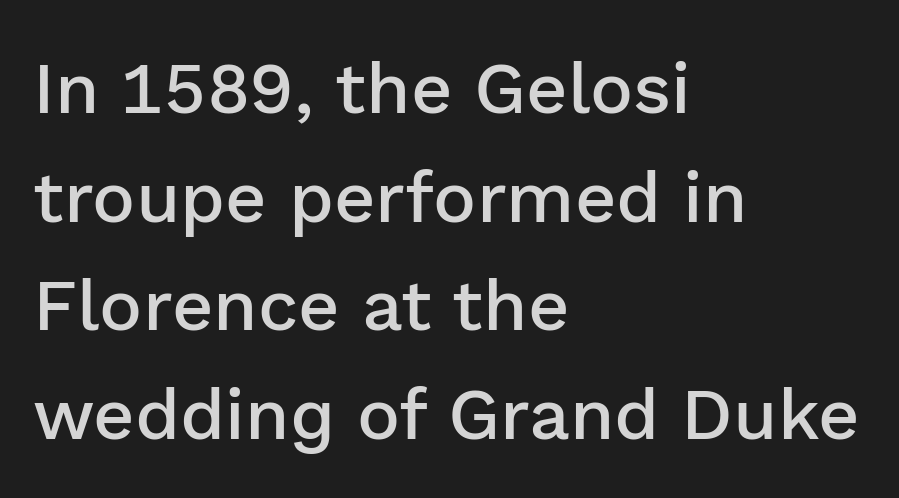
Q: Is the text bold? A: Semi-bold.
Q: Is the text italic (slanted)? A: No, it is upright.
Q: Is the typeface a serif or a sans-serif typeface? A: Sans-serif.
Q: Is the text underlined? A: No.
Q: How is the paragraph aligned? A: Left-aligned.
Q: Is the spacing between letters normal or unusually wide? A: Normal.
Q: Is the spacing between lines tight, normal or loose? A: Normal.
Q: Width (condensed, normal, or wide)? A: Normal.
Q: Stroke contrast? A: Low.
Q: x-height? A: Medium.
Q: Monospaced? A: No.
